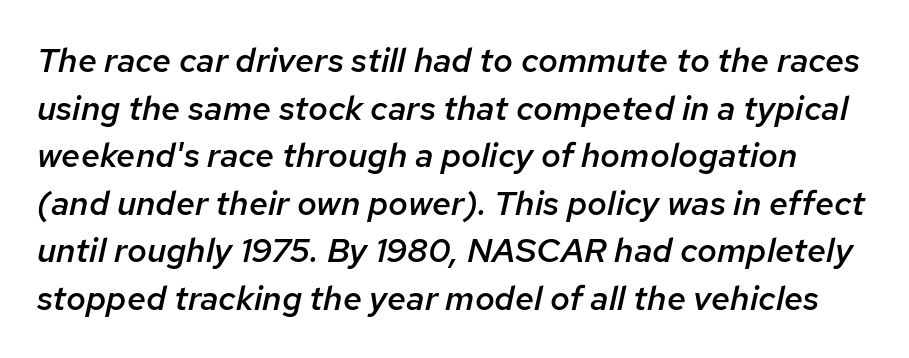
A clean baseline with only descenders dipping below it. Looks like regular typesetting: each glyph gets only the width it needs. Whoever set this chose a conventional vertical rhythm. Compared with ordinary roman type, these characters are visibly tilted.
